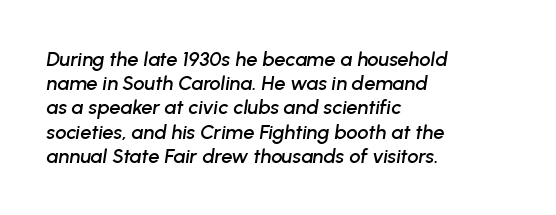
Caption: standard tracking, unaltered. Line starts are locked; line ends wander. This sample uses an oblique cut, with every glyph tilted off the vertical. Plain, unruled lines of type.
